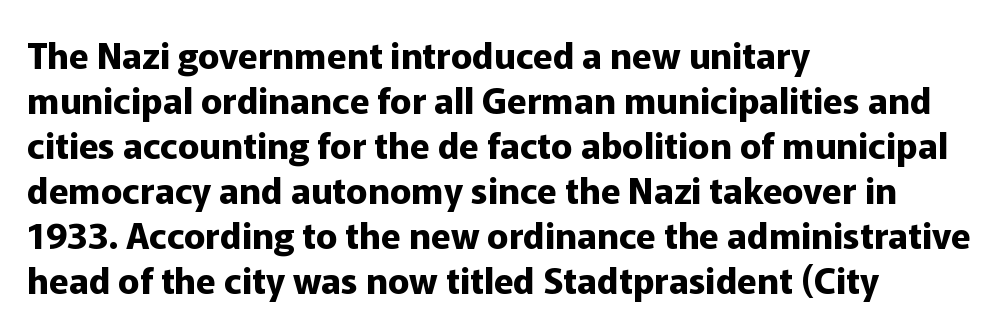
{"serif": "no", "italic": "no", "bold": "yes", "weight": "bold", "width": "normal", "stroke_contrast": "low", "x_height": "medium", "monospaced": "no", "underline": "no", "align": "left", "line_spacing": "normal", "line_spacing_ratio": 1.25, "letter_spacing": "normal", "letter_spacing_em": 0.0, "glyph_px": 36}
